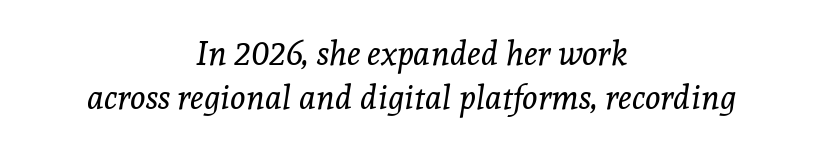
The image shows 33 px regular-weight serif type, italic (leaning right); set centered, normal line spacing (1.33x), normal letter spacing, not underlined; a medium x-height.
